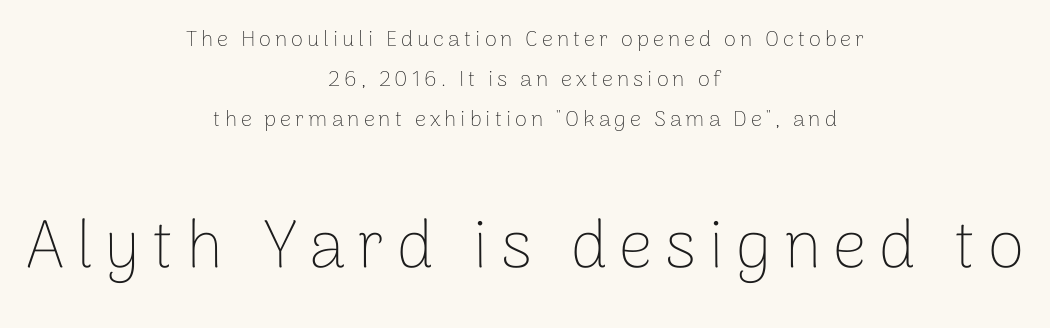
A student would notice the bottom passage is typeset larger than what precedes it. The string is rendered with underlining switched off. Italic? Not at all — the glyphs are vertical. Weight: in the light-to-regular range. Spacing verdict: proportional, widths tailored to each character. Regarding serifs, this sample does without them.
